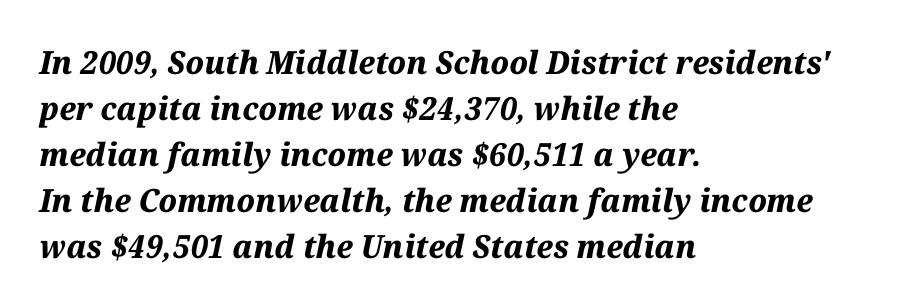
{"italic": "yes", "lean": "right", "slant_degrees": 12, "bold": "yes", "weight": "bold", "width": "normal", "stroke_contrast": "medium", "x_height": "medium", "monospaced": "no", "underline": "no", "align": "left", "line_spacing": "normal", "line_spacing_ratio": 1.44, "letter_spacing": "normal", "letter_spacing_em": 0.0, "glyph_px": 32}
